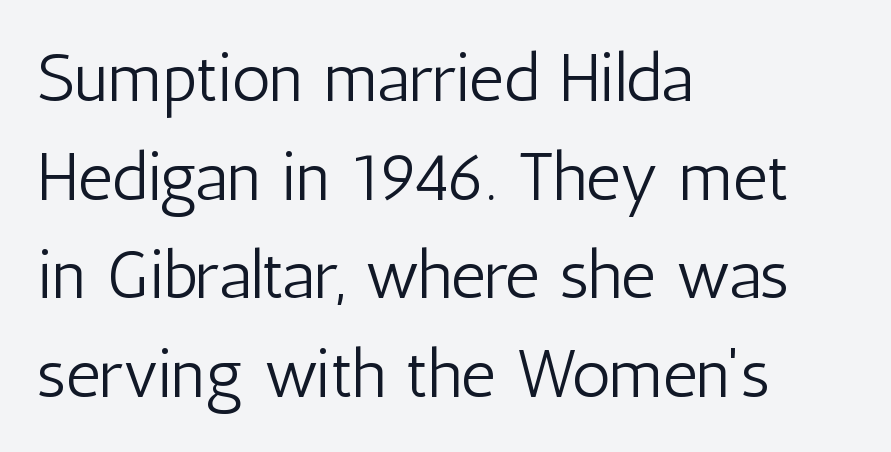
{"serif": "no", "italic": "no", "bold": "no", "weight": "light", "width": "condensed", "stroke_contrast": "low", "x_height": "medium", "monospaced": "no", "underline": "no", "align": "left", "line_spacing": "normal", "line_spacing_ratio": 1.45, "letter_spacing": "normal", "letter_spacing_em": 0.0, "glyph_px": 68}
